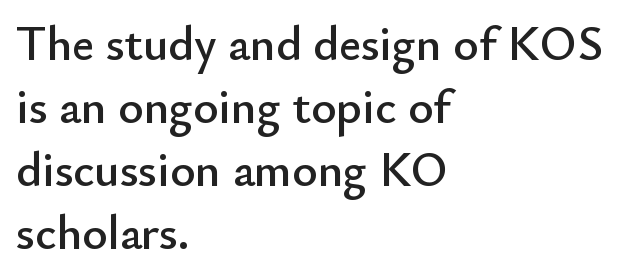
Q: Is the text italic (slanted)? A: No, it is upright.
Q: Is the typeface a serif or a sans-serif typeface? A: Sans-serif.
Q: Is the text underlined? A: No.
Q: How is the paragraph aligned? A: Left-aligned.
Q: Is the spacing between letters normal or unusually wide? A: Normal.
Q: Is the spacing between lines tight, normal or loose? A: Normal.
Q: Width (condensed, normal, or wide)? A: Normal.
Q: Stroke contrast? A: Low.
Q: x-height? A: Small.
Q: Monospaced? A: No.
